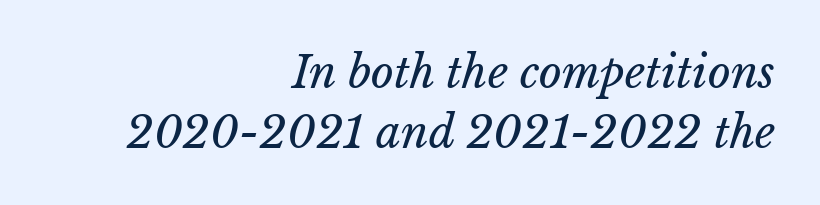
Q: Is the text bold? A: No.
Q: Is the text italic (slanted)? A: Yes, it leans right by about 15 degrees.
Q: Is the text underlined? A: No.
Q: How is the paragraph aligned? A: Right-aligned.
Q: Is the spacing between letters normal or unusually wide? A: Normal.
Q: Is the spacing between lines tight, normal or loose? A: Normal.
Q: Width (condensed, normal, or wide)? A: Normal.
Q: Stroke contrast? A: Low.
Q: x-height? A: Medium.
Q: Monospaced? A: No.
